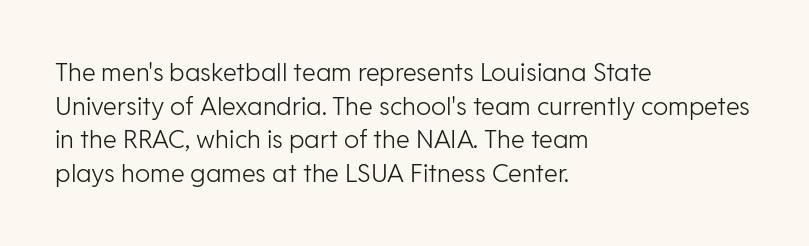
{"italic": "no", "bold": "no", "underline": "no", "align": "left", "line_spacing": "normal", "line_spacing_ratio": 1.35, "letter_spacing": "normal", "letter_spacing_em": 0.0, "glyph_px": 25}
